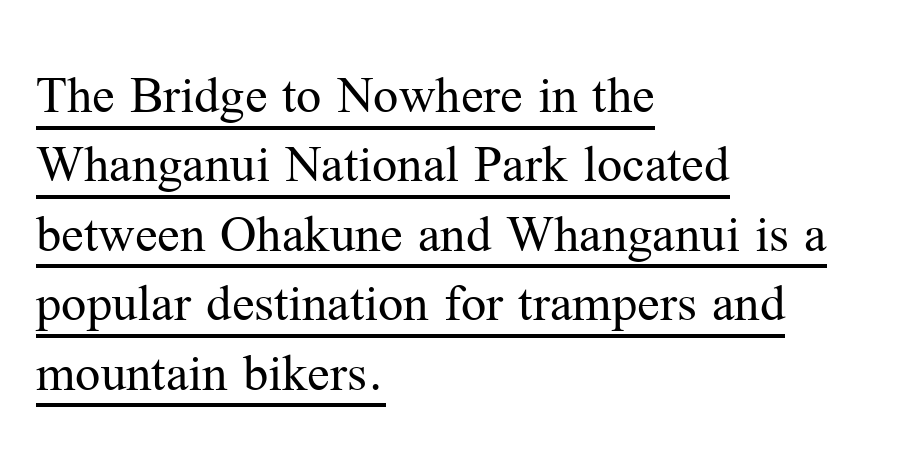
Classification — serif. Here the designer chose a conventional face with non-uniform glyph widths. Quick note: not italic, upright. The letterforms sit at book weight or below. In terms of letterspacing, this is plain default setting.
